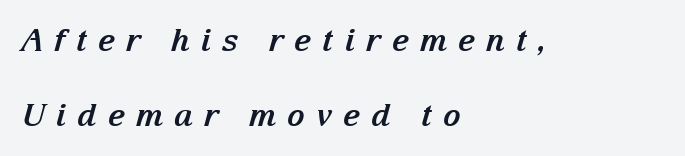
Q: Is the text bold? A: Yes.
Q: Is the text italic (slanted)? A: Yes, it leans right by about 15 degrees.
Q: Is the typeface a serif or a sans-serif typeface? A: Serif.
Q: Is the text underlined? A: No.
Q: How is the paragraph aligned? A: Left-aligned.
Q: Is the spacing between letters normal or unusually wide? A: Unusually wide.
Q: Is the spacing between lines tight, normal or loose? A: Loose.
Q: Width (condensed, normal, or wide)? A: Normal.
Q: Stroke contrast? A: Medium.
Q: x-height? A: Medium.
Q: Monospaced? A: No.
